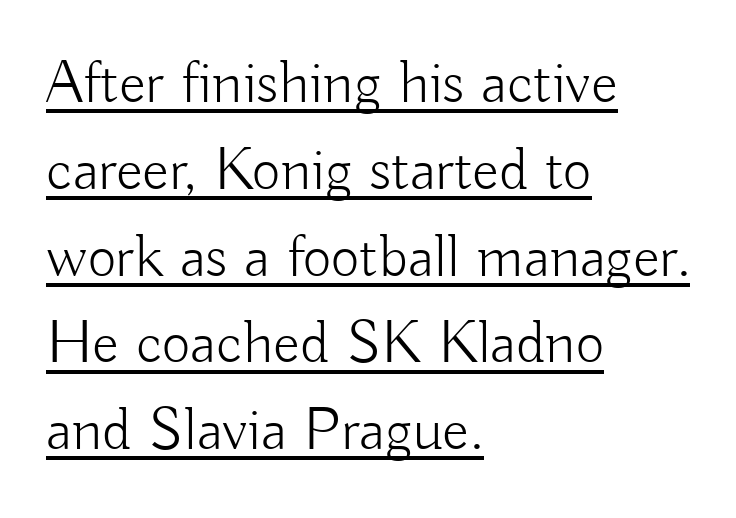
This sample has the flowing, uneven cadence of proportional lettering. Tracking value appears to be zero — textbook default spacing. Notice how the passage keeps a crisp vertical edge on the left only. The weight tops out at a normal text grade.
